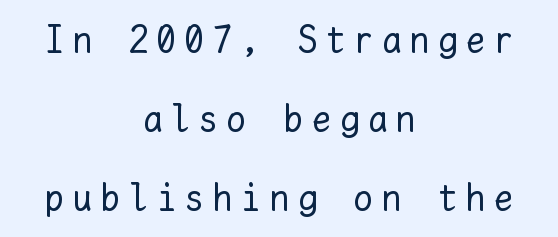
Every character here occupies the same horizontal width, giving the sample a typewriter-like rhythm. Underline: absent. The letterforms stand isolated, each surrounded by extra space. Leftover space on each line is divided equally before and after the words. Successive baselines arrive slowly, with a big drop between each. The face looks like a standard text weight, possibly lighter.
